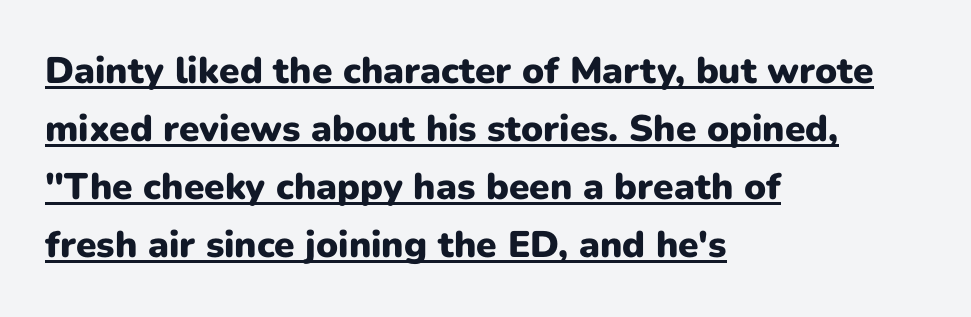
{"serif": "no", "italic": "no", "bold": "yes", "weight": "heavy", "width": "normal", "stroke_contrast": "low", "x_height": "medium", "monospaced": "no", "underline": "yes", "align": "left", "line_spacing": "normal", "line_spacing_ratio": 1.57, "letter_spacing": "normal", "letter_spacing_em": 0.0, "glyph_px": 37}
